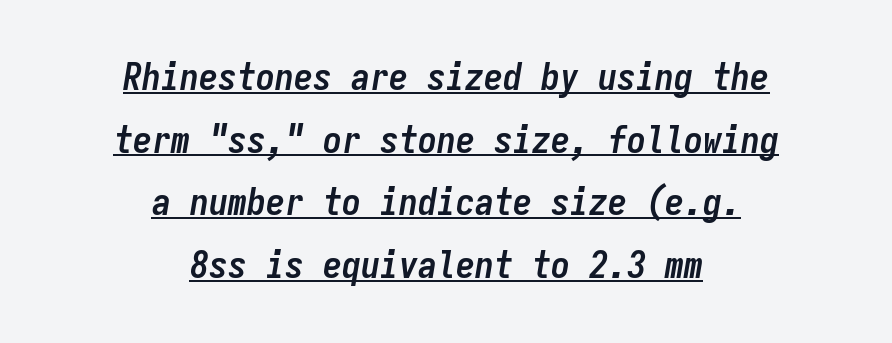
Q: Is the text bold? A: Yes.
Q: Is the text italic (slanted)? A: Yes, it leans right by about 9 degrees.
Q: Is the text underlined? A: Yes.
Q: How is the paragraph aligned? A: Centered.
Q: Is the spacing between letters normal or unusually wide? A: Normal.
Q: Is the spacing between lines tight, normal or loose? A: Normal.
Q: Width (condensed, normal, or wide)? A: Condensed.
Q: Stroke contrast? A: Low.
Q: x-height? A: Medium.
Q: Monospaced? A: Yes.
